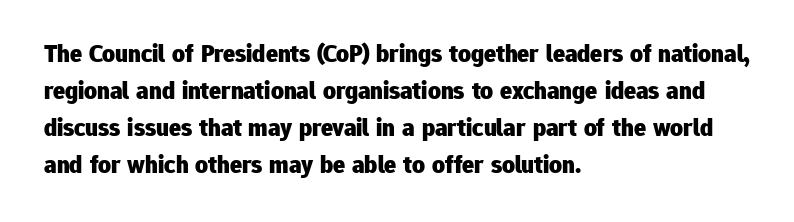
Q: Is the text bold? A: Yes.
Q: Is the text italic (slanted)? A: No, it is upright.
Q: Is the text underlined? A: No.
Q: How is the paragraph aligned? A: Left-aligned.
Q: Is the spacing between letters normal or unusually wide? A: Normal.
Q: Is the spacing between lines tight, normal or loose? A: Normal.
